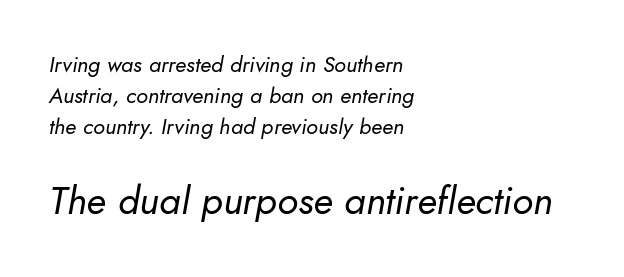
Spacing verdict: proportional, widths tailored to each character. Is there much room between lines? A standard amount, neither cramped nor airy. Which of the two is more prominent by size? The second, at the bottom. A light-to-regular cut is what we see here. Italic: yes, the glyphs are oblique. Leftover space on each line is placed entirely after the last word.
